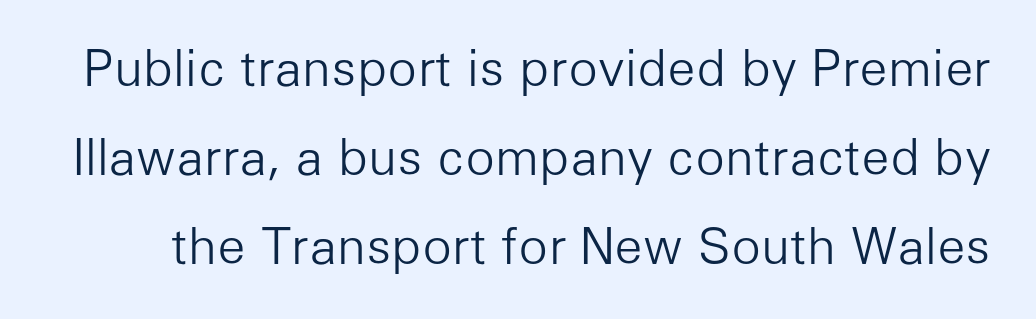
The image shows 49 px light sans-serif type, upright; set line spacing 1.82x, normal letter spacing, not underlined; low stroke contrast and a medium x-height.
